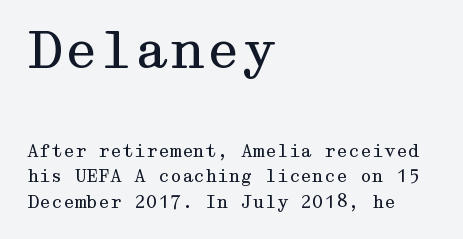
The image shows 51 px regular-weight, wide serif type, upright; set left-aligned, normal line spacing (1.48x), normal letter spacing, not underlined; the first (top) block is 3.0x larger; medium stroke contrast and a medium x-height.
